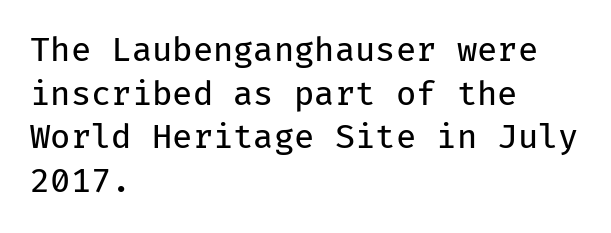
Is this a fixed-width face? Yes — each glyph sits in an identical cell. Is the stroke heavy? The answer is a plain regular-or-lighter. Vertical spacing — default. Is the block centered? No — it sits flush against the left margin. In terms of posture, this sample is upright.
